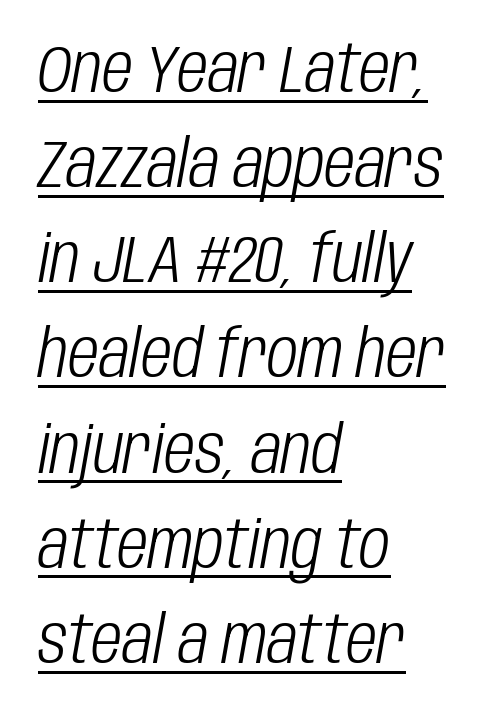
Q: Is the text bold? A: No.
Q: Is the text italic (slanted)? A: Yes, it leans right by about 10 degrees.
Q: Is the text underlined? A: Yes.
Q: How is the paragraph aligned? A: Left-aligned.
Q: Is the spacing between letters normal or unusually wide? A: Normal.
Q: Is the spacing between lines tight, normal or loose? A: Normal.
Q: Width (condensed, normal, or wide)? A: Condensed.
Q: Stroke contrast? A: Low.
Q: x-height? A: Large.
Q: Monospaced? A: No.
